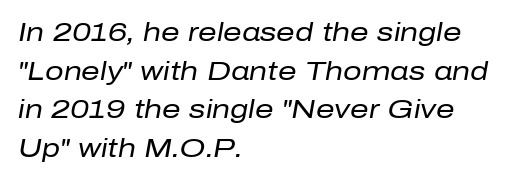
The image shows 26 px text type, italic (leaning right); set left-aligned, normal line spacing (1.49x), normal letter spacing, not underlined.
